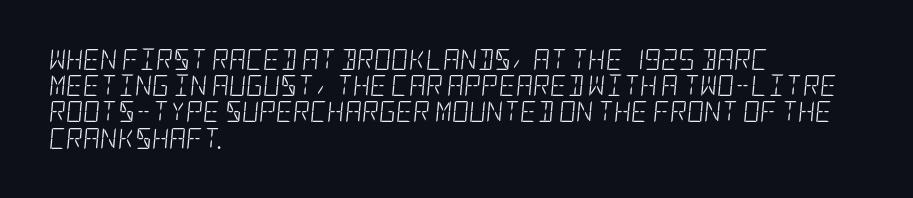
Think standard paragraph weight, or any step lighter than that. The passage is arranged the way most books set body copy — flush left. One glance says typical: line gaps are just what's usual. The string is rendered with underlining switched off.
